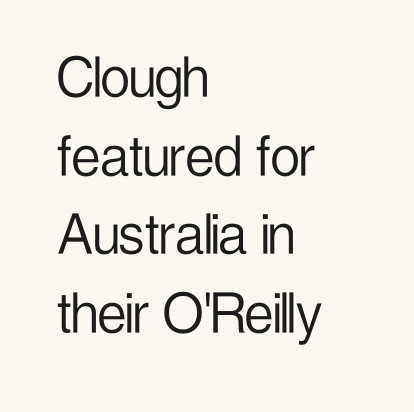
Q: Is the text bold? A: No.
Q: Is the text italic (slanted)? A: No, it is upright.
Q: Is the typeface a serif or a sans-serif typeface? A: Sans-serif.
Q: Is the text underlined? A: No.
Q: How is the paragraph aligned? A: Left-aligned.
Q: Is the spacing between letters normal or unusually wide? A: Normal.
Q: Width (condensed, normal, or wide)? A: Condensed.
Q: Stroke contrast? A: Low.
Q: x-height? A: Medium.
Q: Monospaced? A: No.
